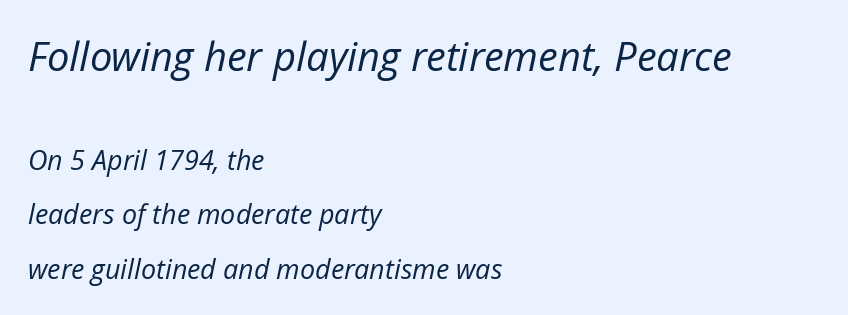
{"italic": "yes", "lean": "right", "slant_degrees": 12, "bold": "no", "weight": "regular", "width": "normal", "stroke_contrast": "low", "x_height": "medium", "monospaced": "no", "underline": "no", "align": "left", "line_spacing": "loose", "line_spacing_ratio": 2.02, "letter_spacing": "normal", "letter_spacing_em": 0.0, "larger_block": "first", "size_ratio": 1.48, "glyph_px": 40}
